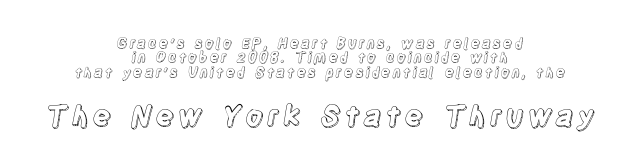
These lines stack symmetrically, like a column narrowing and widening about its center. Note the varied advance widths — an 'i' is clearly narrower than an 'm'. Whoever set this made the second block the dominant, larger element.
